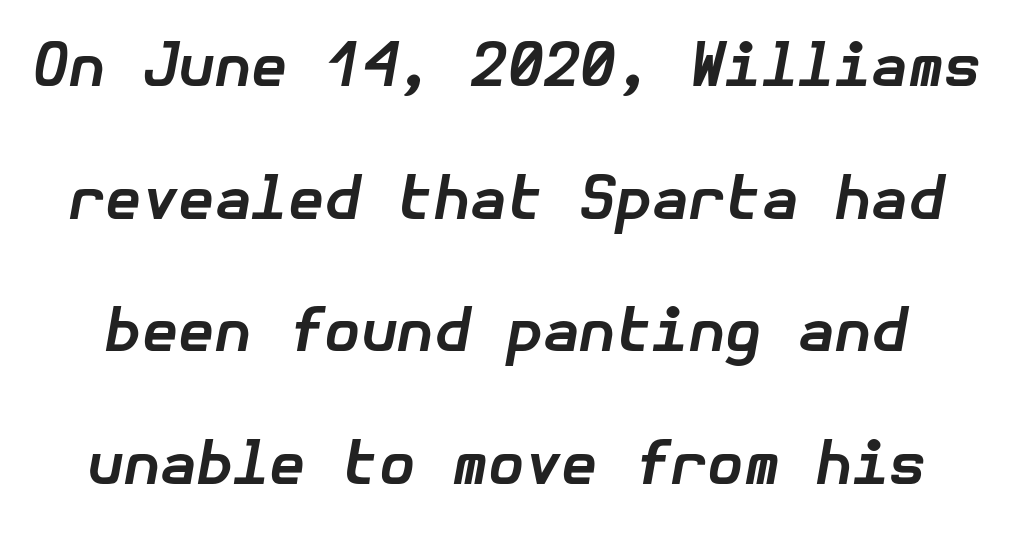
{"italic": "yes", "lean": "right", "slant_degrees": 10, "bold": "yes", "weight": "bold", "width": "normal", "stroke_contrast": "low", "x_height": "medium", "underline": "no", "line_spacing": "loose", "line_spacing_ratio": 2.25, "letter_spacing": "normal", "letter_spacing_em": 0.0, "glyph_px": 59}
